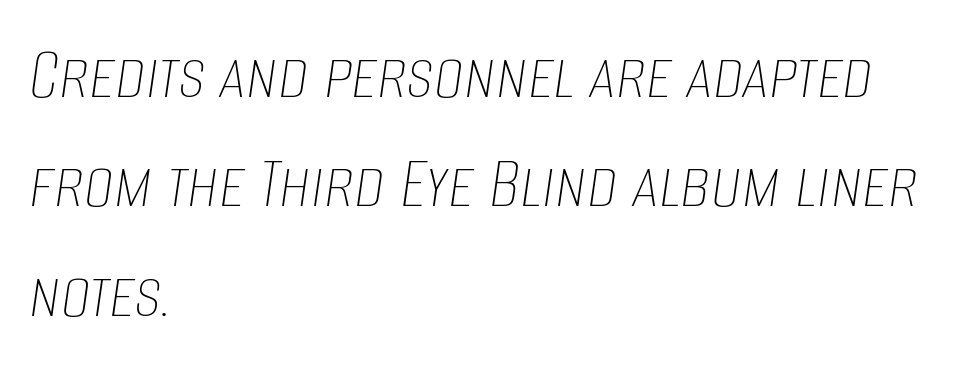
Underline: absent. The rendering uses natural spacing where letterforms have individual widths. Vertical spacing — default. Nothing unusual about the tracking: characters are spaced as the font intends. The axis of the letterforms is tilted away from vertical.
